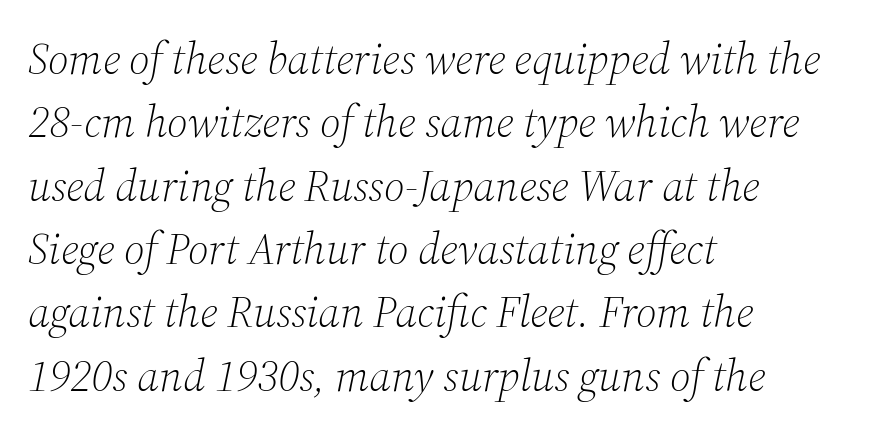
Q: Is the text bold? A: No.
Q: Is the text italic (slanted)? A: Yes, it leans right by about 12 degrees.
Q: Is the typeface a serif or a sans-serif typeface? A: Serif.
Q: Is the text underlined? A: No.
Q: How is the paragraph aligned? A: Left-aligned.
Q: Is the spacing between letters normal or unusually wide? A: Normal.
Q: Is the spacing between lines tight, normal or loose? A: Normal.
Q: Width (condensed, normal, or wide)? A: Normal.
Q: Stroke contrast? A: Medium.
Q: x-height? A: Medium.
Q: Monospaced? A: No.
